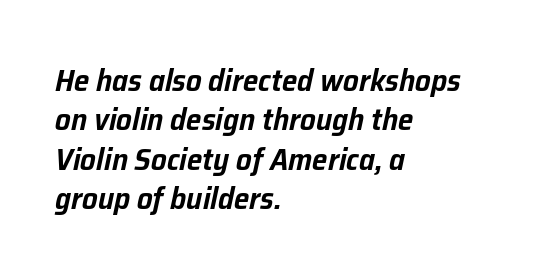
{"italic": "yes", "lean": "right", "slant_degrees": 12, "width": "normal", "stroke_contrast": "low", "x_height": "medium", "monospaced": "no", "underline": "no", "align": "left", "line_spacing": "normal", "line_spacing_ratio": 1.27, "letter_spacing": "normal", "letter_spacing_em": 0.0, "glyph_px": 31}
